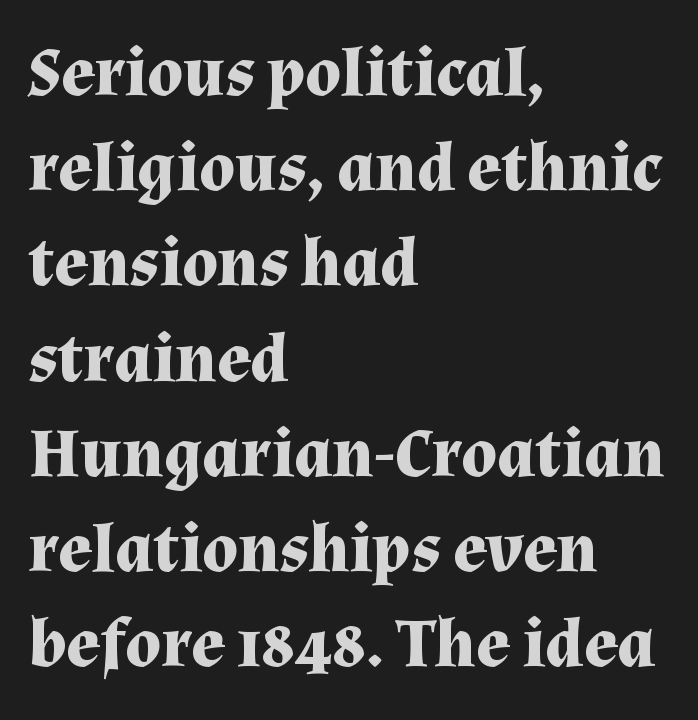
The image shows 70 px bold serif type, upright; set left-aligned, normal line spacing (1.36x), normal letter spacing, not underlined; medium stroke contrast and a medium x-height.
